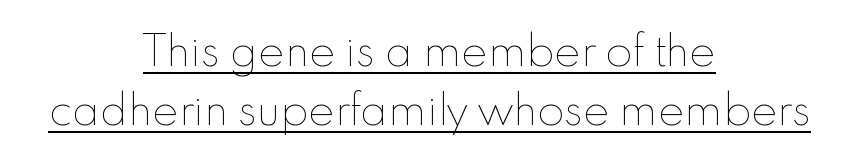
{"italic": "no", "bold": "no", "weight": "thin", "width": "normal", "x_height": "small", "monospaced": "no", "underline": "yes", "align": "center", "line_spacing": "normal", "line_spacing_ratio": 1.48, "letter_spacing": "normal", "letter_spacing_em": 0.0, "glyph_px": 40}
